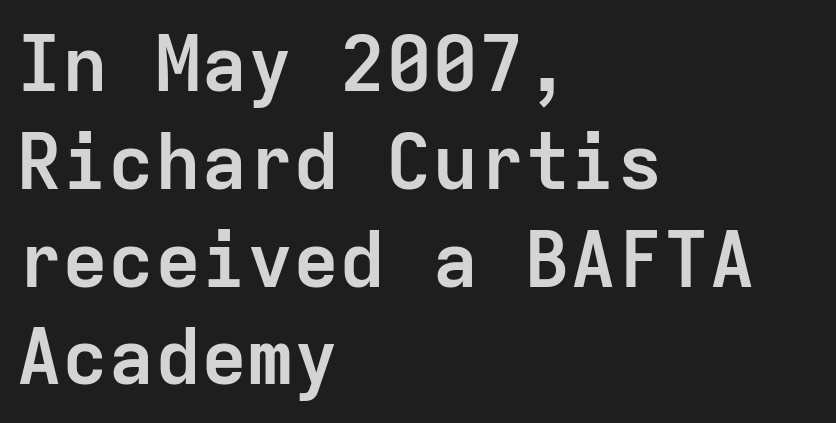
Q: Is the text bold? A: Yes.
Q: Is the text italic (slanted)? A: No, it is upright.
Q: Is the typeface a serif or a sans-serif typeface? A: Sans-serif.
Q: Is the text underlined? A: No.
Q: How is the paragraph aligned? A: Left-aligned.
Q: Is the spacing between letters normal or unusually wide? A: Normal.
Q: Is the spacing between lines tight, normal or loose? A: Normal.
Q: Width (condensed, normal, or wide)? A: Normal.
Q: Stroke contrast? A: Low.
Q: x-height? A: Medium.
Q: Monospaced? A: Yes.
